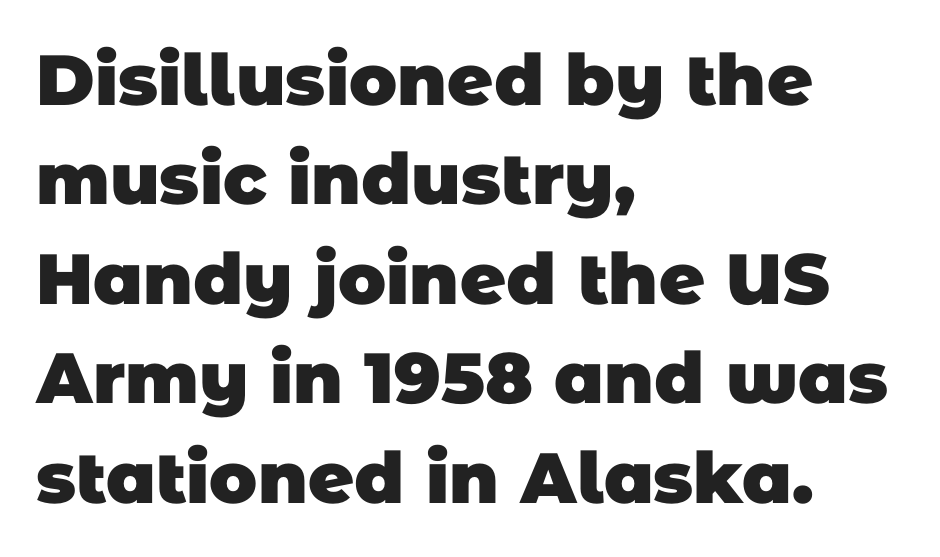
Q: Is the text bold? A: Yes.
Q: Is the typeface a serif or a sans-serif typeface? A: Sans-serif.
Q: Is the text underlined? A: No.
Q: How is the paragraph aligned? A: Left-aligned.
Q: Is the spacing between letters normal or unusually wide? A: Normal.
Q: Is the spacing between lines tight, normal or loose? A: Normal.
Q: Width (condensed, normal, or wide)? A: Normal.
Q: Stroke contrast? A: Low.
Q: x-height? A: Large.
Q: Monospaced? A: No.
